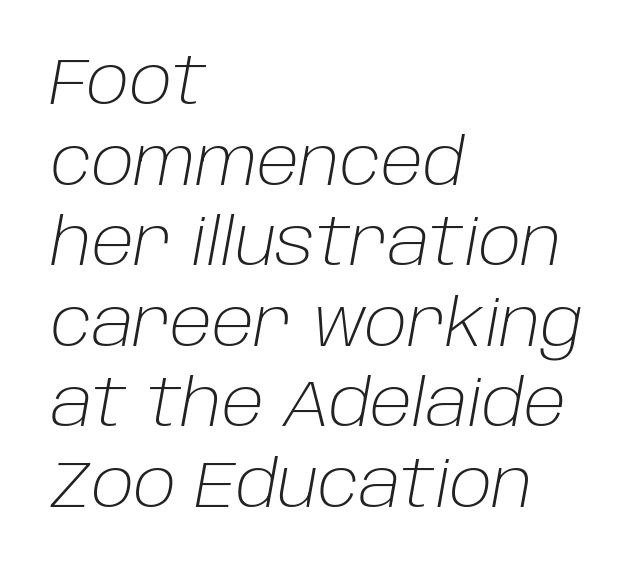
Unmarked baselines from the first word to the last. Do the characters align in a grid? No, the font is proportional. Alignment: flush left. Nobody touched the tracking dial on this one. Does the lettering tilt? It does — this is italic. The font sits on the lighter half of the weight spectrum, regular included.
